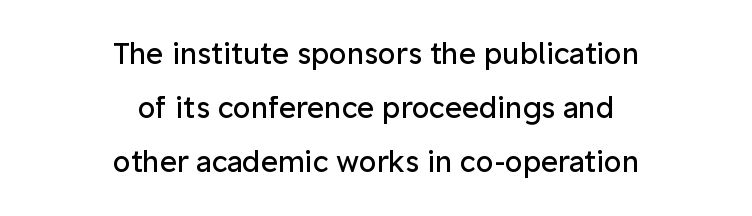
Look at the bottom of the vertical strokes: they stop flat, with no serifs. This reads as an unemphasized weight, regular at the heaviest. A bare baseline throughout the passage. The text block is weighted toward neither margin, spreading evenly from the middle. A typesetter would call this proportional, since set widths differ per character.
